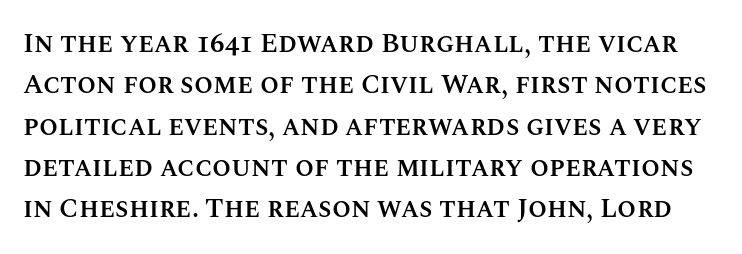
{"italic": "no", "bold": "semi", "underline": "no", "line_spacing": "normal", "line_spacing_ratio": 1.53, "letter_spacing": "normal", "letter_spacing_em": 0.0, "glyph_px": 27}
